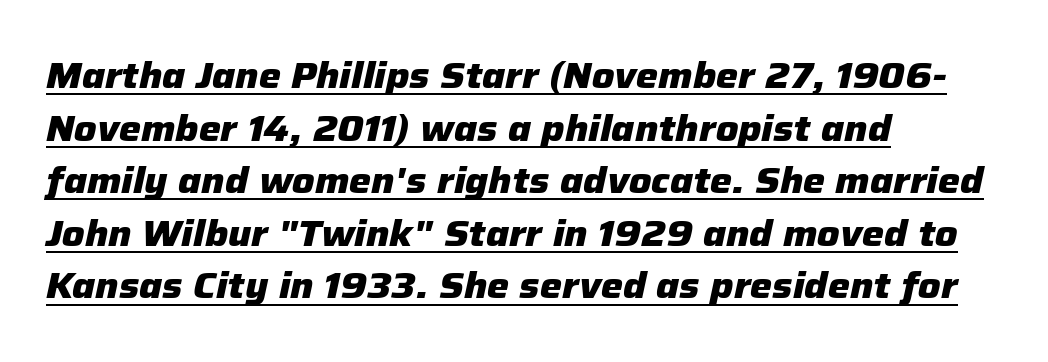
{"italic": "yes", "lean": "right", "slant_degrees": 12, "bold": "yes", "weight": "heavy", "width": "normal", "stroke_contrast": "low", "x_height": "medium", "monospaced": "no", "underline": "yes", "align": "left", "line_spacing": "normal", "line_spacing_ratio": 1.42, "letter_spacing": "normal", "letter_spacing_em": 0.0, "glyph_px": 37}
